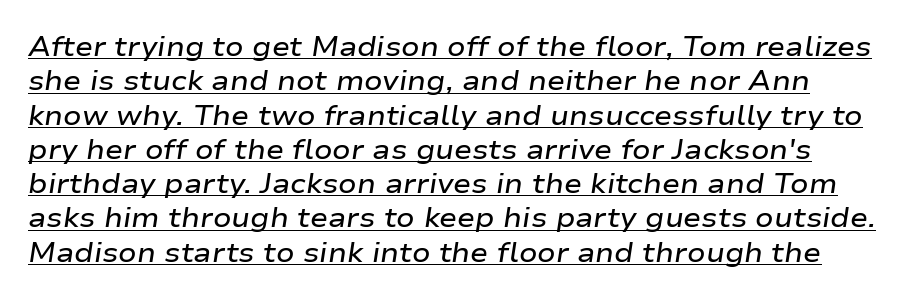
The image shows 27 px text type, italic (leaning right); set normal line spacing (1.27x), normal letter spacing, underlined.
